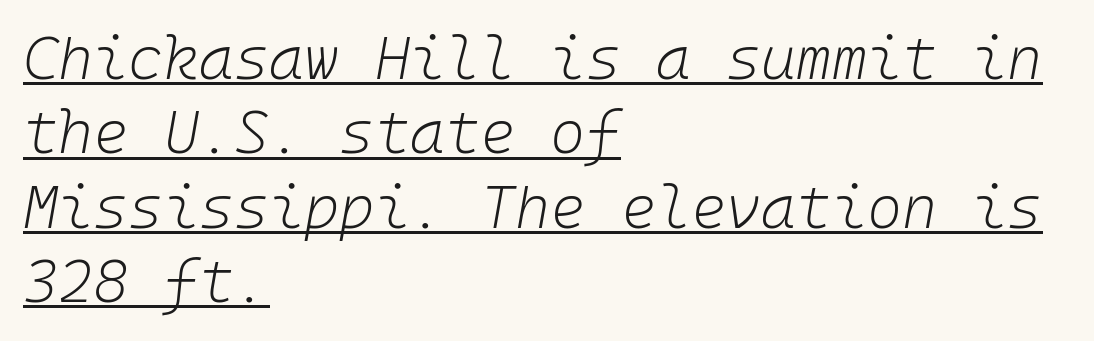
{"italic": "yes", "lean": "right", "slant_degrees": 10, "bold": "no", "weight": "light", "width": "normal", "stroke_contrast": "low", "x_height": "medium", "underline": "yes", "align": "left", "line_spacing_ratio": 1.24, "letter_spacing": "normal", "letter_spacing_em": 0.0, "glyph_px": 60}
